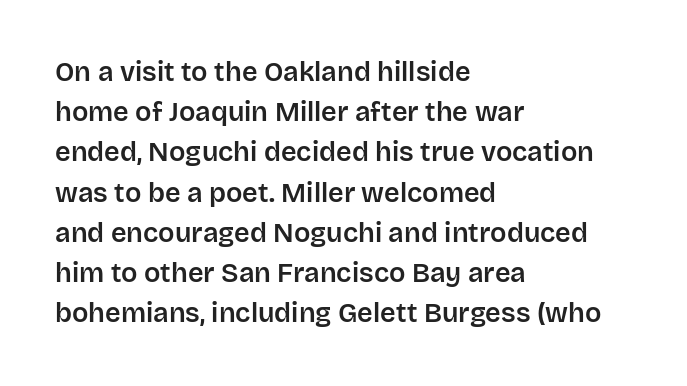
Q: Is the text italic (slanted)? A: No, it is upright.
Q: Is the text underlined? A: No.
Q: How is the paragraph aligned? A: Left-aligned.
Q: Is the spacing between letters normal or unusually wide? A: Normal.
Q: Is the spacing between lines tight, normal or loose? A: Normal.
